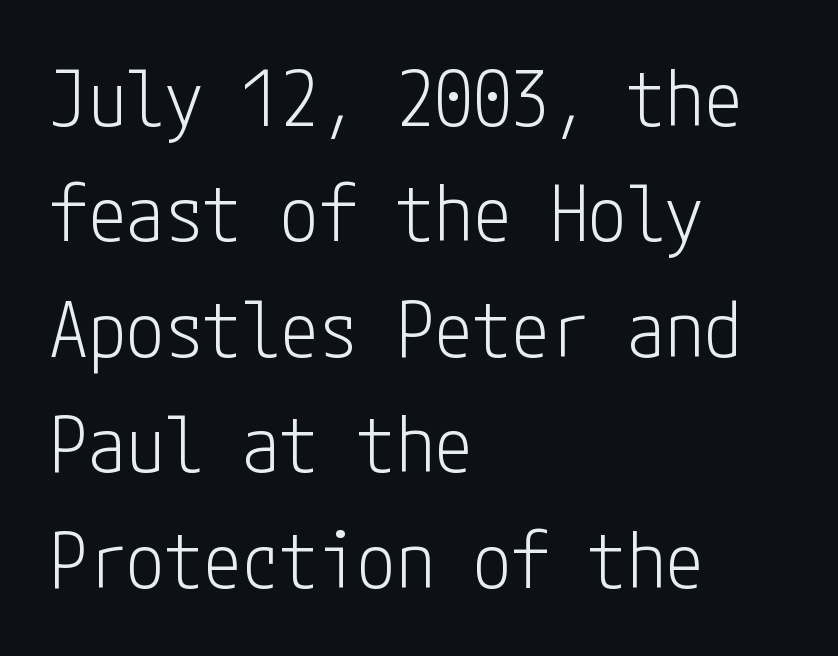
The image shows 77 px light, condensed sans-serif type, upright; set left-aligned, normal line spacing (1.5x), normal letter spacing, not underlined; low stroke contrast and a medium x-height.
